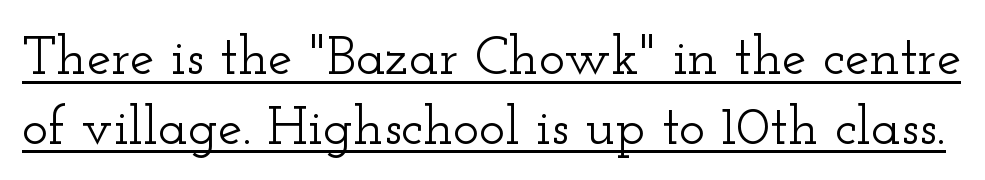
The image shows 55 px wide serif type, upright; set normal line spacing (1.27x), normal letter spacing, underlined; low stroke contrast and a small x-height.
